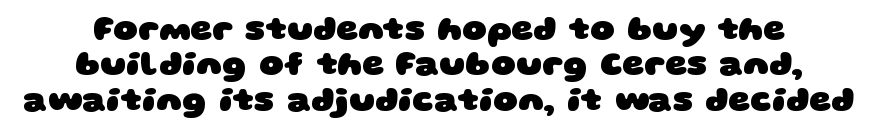
Q: Is the text bold? A: Yes.
Q: Is the typeface a serif or a sans-serif typeface? A: Sans-serif.
Q: Is the text underlined? A: No.
Q: Is the spacing between letters normal or unusually wide? A: Normal.
Q: Is the spacing between lines tight, normal or loose? A: Tight.
Q: Width (condensed, normal, or wide)? A: Wide.
Q: Stroke contrast? A: Low.
Q: x-height? A: Large.
Q: Monospaced? A: No.
